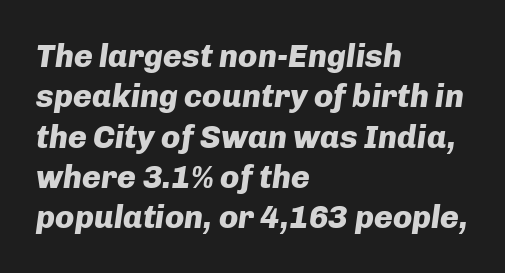
{"italic": "yes", "lean": "right", "slant_degrees": 8, "bold": "yes", "weight": "heavy", "width": "normal", "stroke_contrast": "low", "x_height": "medium", "monospaced": "no", "underline": "no", "align": "left", "line_spacing": "normal", "line_spacing_ratio": 1.26, "letter_spacing": "normal", "letter_spacing_em": 0.0, "glyph_px": 32}
